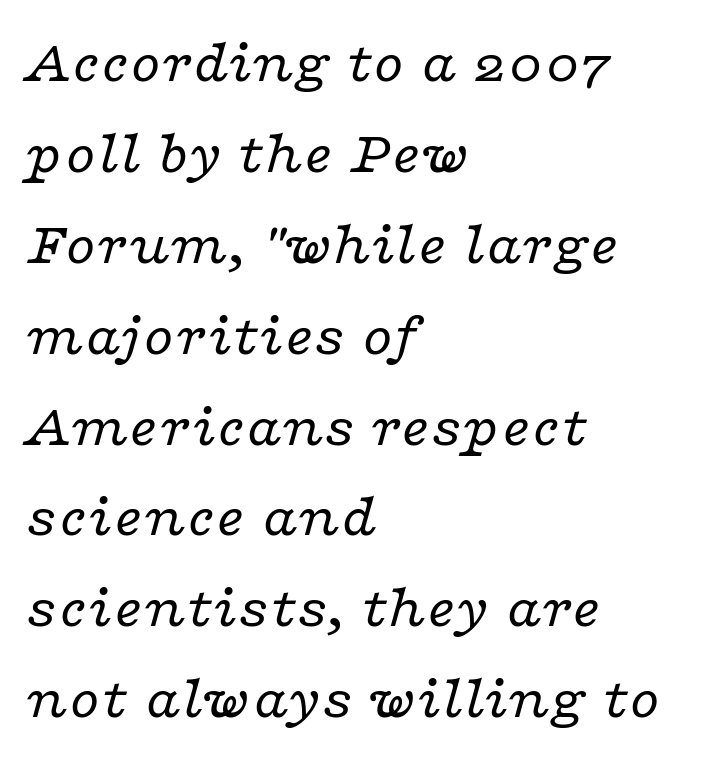
Q: Is the text bold? A: No.
Q: Is the text italic (slanted)? A: Yes, it leans right by about 16 degrees.
Q: Is the typeface a serif or a sans-serif typeface? A: Serif.
Q: Is the text underlined? A: No.
Q: How is the paragraph aligned? A: Left-aligned.
Q: Is the spacing between letters normal or unusually wide? A: Normal.
Q: Is the spacing between lines tight, normal or loose? A: Normal.
Q: Width (condensed, normal, or wide)? A: Wide.
Q: Stroke contrast? A: Low.
Q: x-height? A: Medium.
Q: Monospaced? A: No.
